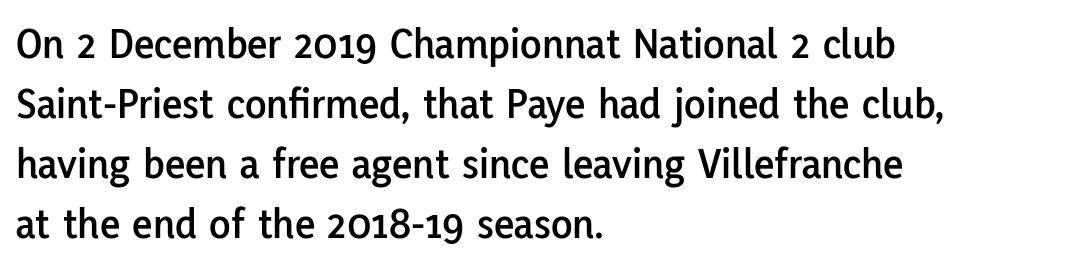
Beneath every word, the page is bare. The passage shown is typed in a proportional face where columns would drift. The designer went with a sans here, leaving each stem footless. In terms of leading, this rendering sits right in the middle. Observe the ordinary spacing: letters are neighbours, not strangers.
